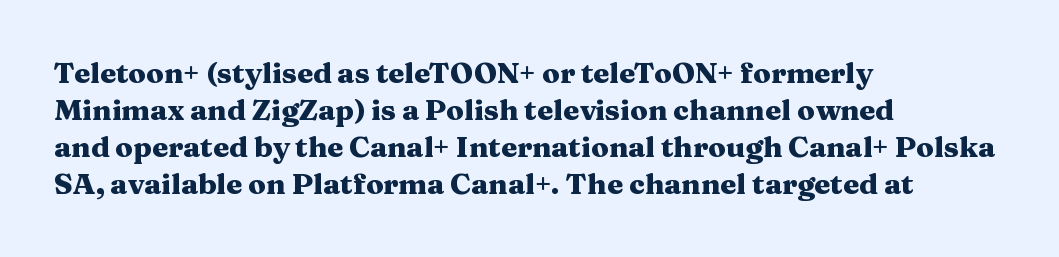
{"serif": "yes", "italic": "no", "bold": "yes", "weight": "heavy", "width": "wide", "stroke_contrast": "medium", "x_height": "medium", "monospaced": "no", "underline": "no", "align": "left", "line_spacing": "normal", "line_spacing_ratio": 1.28, "letter_spacing": "normal", "letter_spacing_em": 0.0, "glyph_px": 29}
